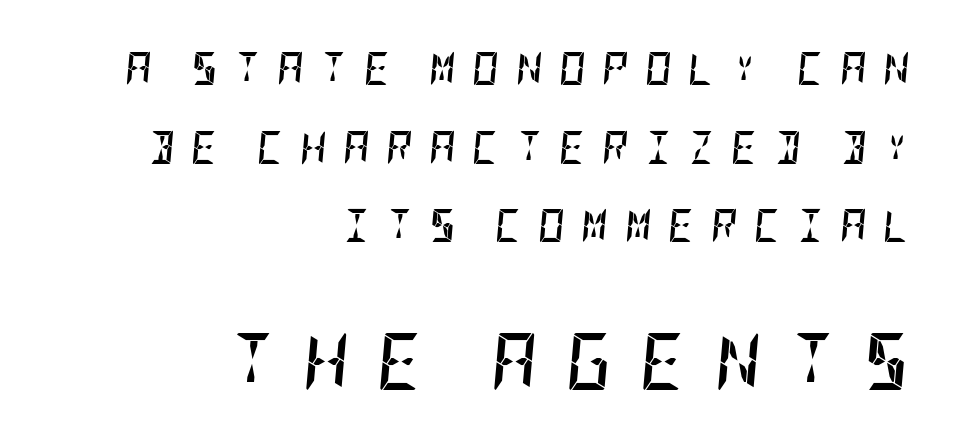
{"italic": "yes", "lean": "right", "slant_degrees": 5, "bold": "yes", "weight": "semibold", "width": "condensed", "stroke_contrast": "low", "x_height": "large", "underline": "no", "align": "right", "line_spacing": "loose", "line_spacing_ratio": 2.38, "letter_spacing": "wide", "letter_spacing_em": 0.49, "larger_block": "second", "size_ratio": 1.73, "glyph_px": 57}
